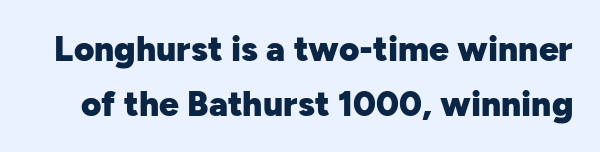
The type is set solid horizontally, with unmodified tracking. The letters are bold, with thick, heavy strokes. Style check: upright. Unmarked baselines from the first word to the last. The letters advance in unequal steps, a hallmark of proportional type. Check where the strokes stop: nothing finishes them off — pure sans.
